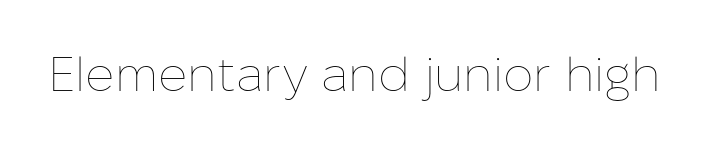
Inter-character spacing is left at the font's built-in metrics. Descenders are the only things crossing below the line. Every stem runs plumb, perpendicular to the baseline. The font sits on the lighter half of the weight spectrum, regular included.
